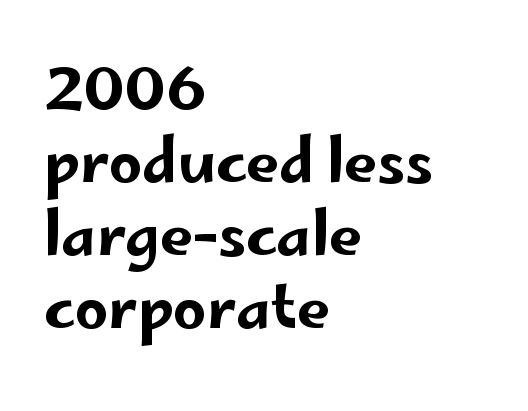
The image shows 59 px wide sans-serif type, upright; set left-aligned, line spacing 1.24x, normal letter spacing, not underlined; low stroke contrast and a small x-height.
